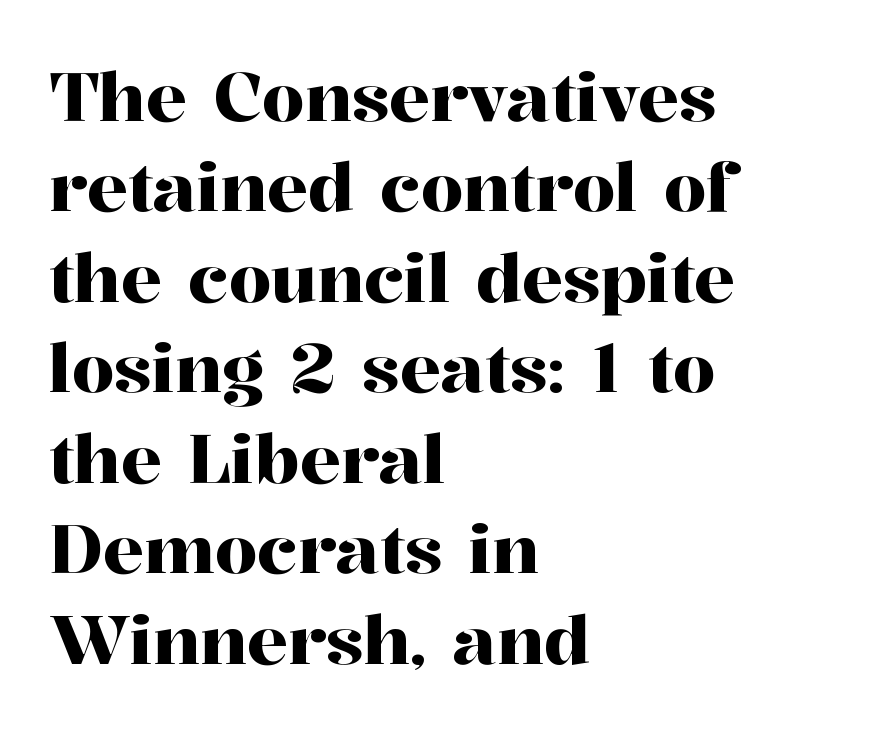
{"serif": "yes", "italic": "no", "width": "normal", "stroke_contrast": "high", "x_height": "medium", "monospaced": "no", "underline": "no", "align": "left", "line_spacing": "normal", "line_spacing_ratio": 1.33, "letter_spacing": "normal", "letter_spacing_em": 0.0, "glyph_px": 68}
